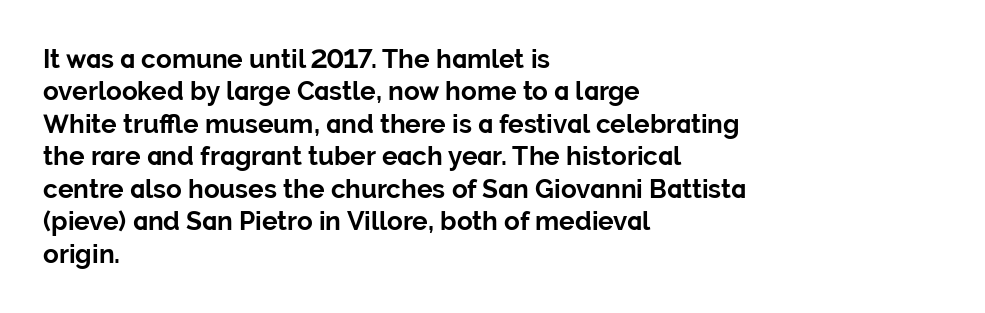
Interline gaps are of average width in this sample. Words float on clear page, feet unadorned. Weight check: bold — yes, fully. These lines were composed using upright roman letters.
